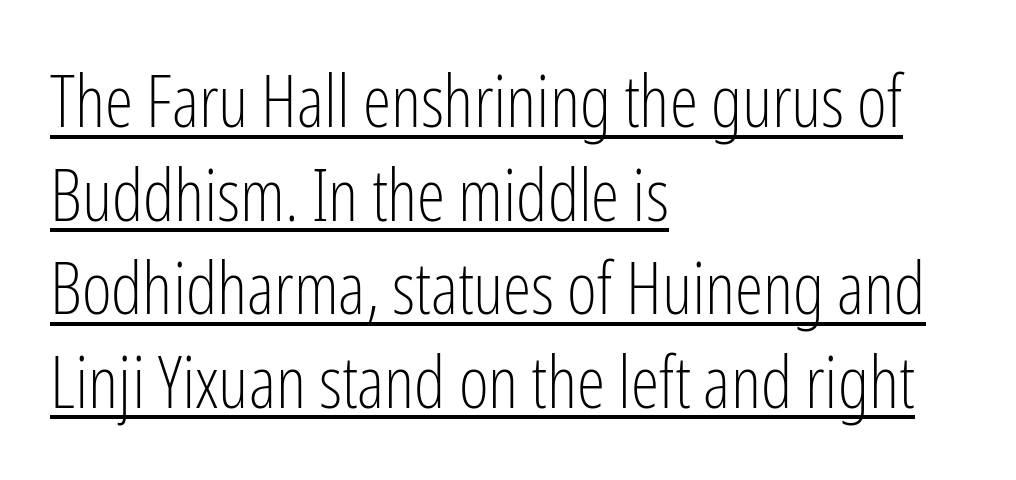
{"serif": "no", "italic": "no", "bold": "no", "weight": "light", "width": "condensed", "stroke_contrast": "low", "x_height": "medium", "monospaced": "no", "underline": "yes", "align": "left", "line_spacing": "normal", "line_spacing_ratio": 1.3, "letter_spacing": "normal", "letter_spacing_em": 0.0, "glyph_px": 72}
